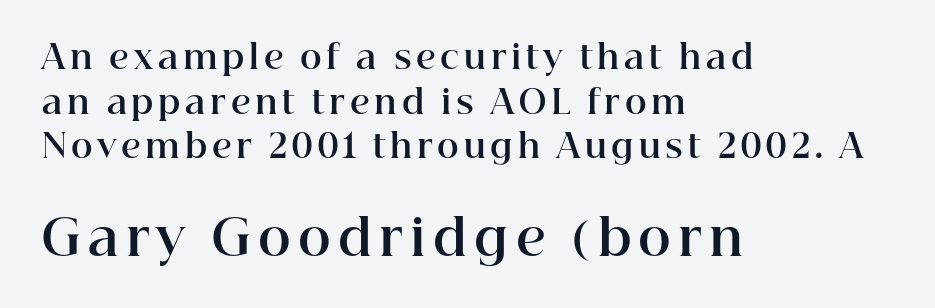
Students, this is bold: see how much ink each stroke carries. Visually the block forms a straight wall on the left and a jagged coastline on the right. Looks like regular typesetting: each glyph gets only the width it needs. The block sitting lower on the canvas is the one with enlarged characters.
